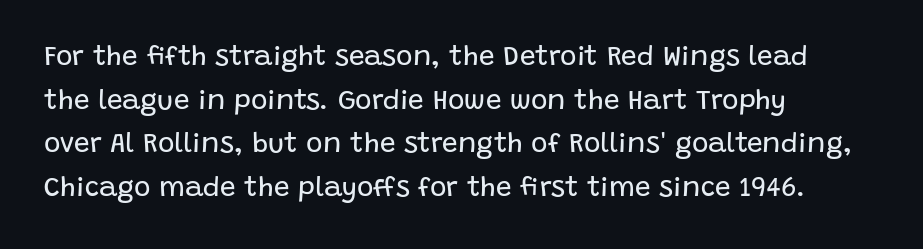
{"serif": "no", "italic": "no", "bold": "no", "weight": "regular", "width": "normal", "stroke_contrast": "low", "x_height": "large", "monospaced": "no", "underline": "no", "align": "left", "line_spacing": "normal", "line_spacing_ratio": 1.56, "letter_spacing": "normal", "letter_spacing_em": 0.0, "glyph_px": 28}
